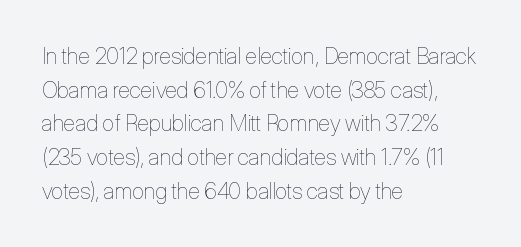
{"italic": "no", "bold": "no", "underline": "no", "align": "left", "line_spacing": "normal", "line_spacing_ratio": 1.53, "letter_spacing": "normal", "letter_spacing_em": 0.0, "glyph_px": 22}
